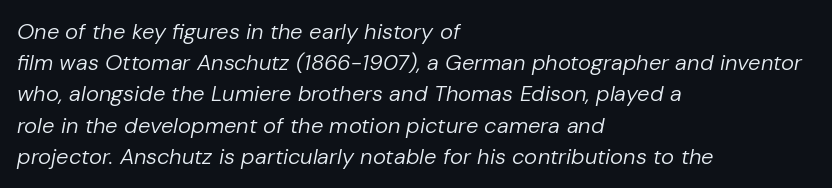
Q: Is the text bold? A: No.
Q: Is the text italic (slanted)? A: Yes, it leans right by about 10 degrees.
Q: Is the text underlined? A: No.
Q: How is the paragraph aligned? A: Left-aligned.
Q: Is the spacing between letters normal or unusually wide? A: Normal.
Q: Is the spacing between lines tight, normal or loose? A: Normal.
